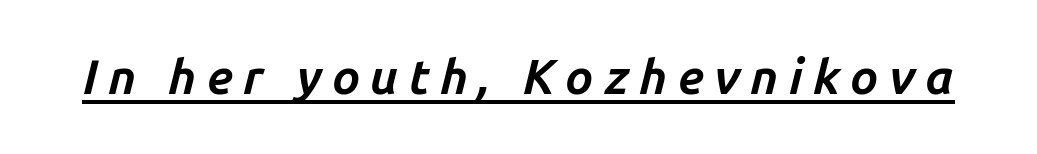
The image shows 49 px bold type, italic (leaning right); set unusually wide letter spacing (+0.21 em), underlined; low stroke contrast and a medium x-height.
